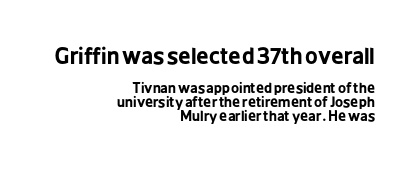
The image shows 22 px bold type, upright; set right-aligned, tight line spacing (0.99x), normal letter spacing, not underlined; the first (top) block is 1.57x larger.
